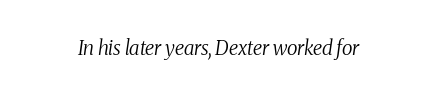
Q: Is the text bold? A: No.
Q: Is the text italic (slanted)? A: Yes, it leans right by about 8 degrees.
Q: Is the text underlined? A: No.
Q: Is the spacing between letters normal or unusually wide? A: Normal.
